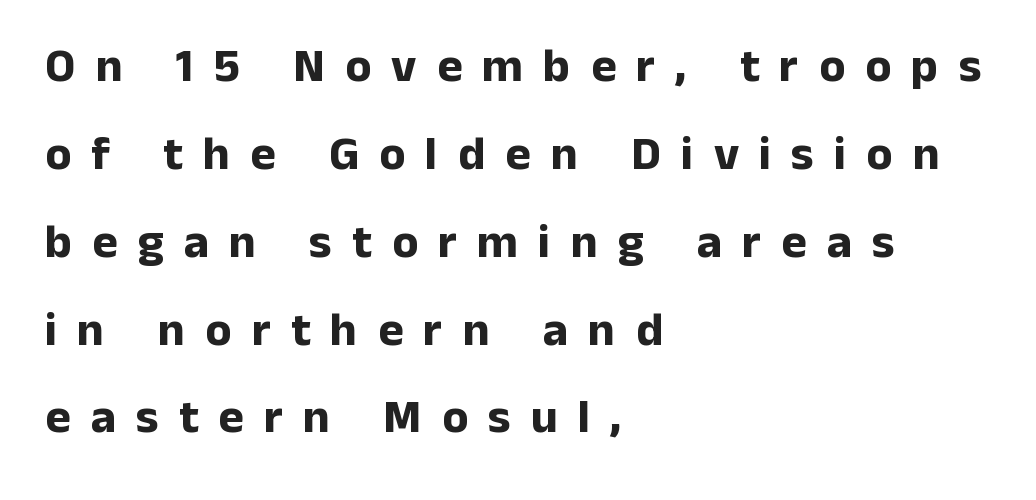
Q: Is the text bold? A: Yes.
Q: Is the text italic (slanted)? A: No, it is upright.
Q: Is the typeface a serif or a sans-serif typeface? A: Sans-serif.
Q: Is the text underlined? A: No.
Q: How is the paragraph aligned? A: Left-aligned.
Q: Is the spacing between letters normal or unusually wide? A: Unusually wide.
Q: Width (condensed, normal, or wide)? A: Normal.
Q: Stroke contrast? A: Low.
Q: x-height? A: Medium.
Q: Monospaced? A: No.
